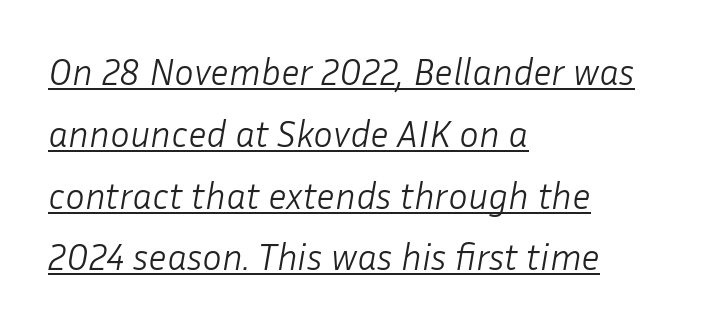
The image shows 37 px light type, italic (leaning right); set left-aligned, normal line spacing (1.67x), normal letter spacing, underlined; low stroke contrast and a medium x-height.
